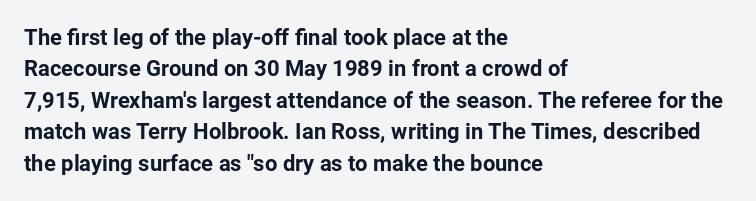
{"italic": "no", "bold": "yes", "underline": "no", "align": "left", "line_spacing": "normal", "line_spacing_ratio": 1.43, "letter_spacing": "normal", "letter_spacing_em": 0.0, "glyph_px": 22}
